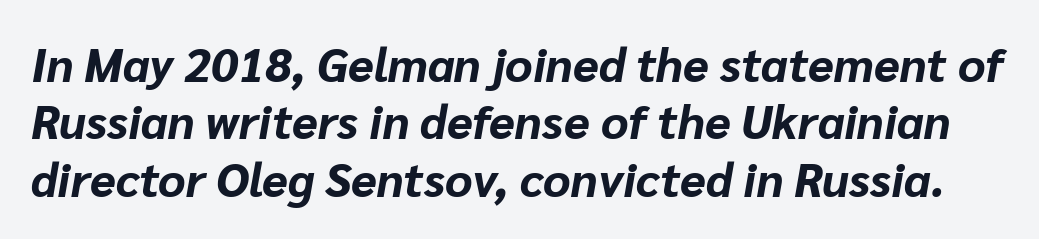
The image shows 47 px bold type, italic (leaning right); set line spacing 1.22x, normal letter spacing, not underlined; low stroke contrast and a medium x-height.
